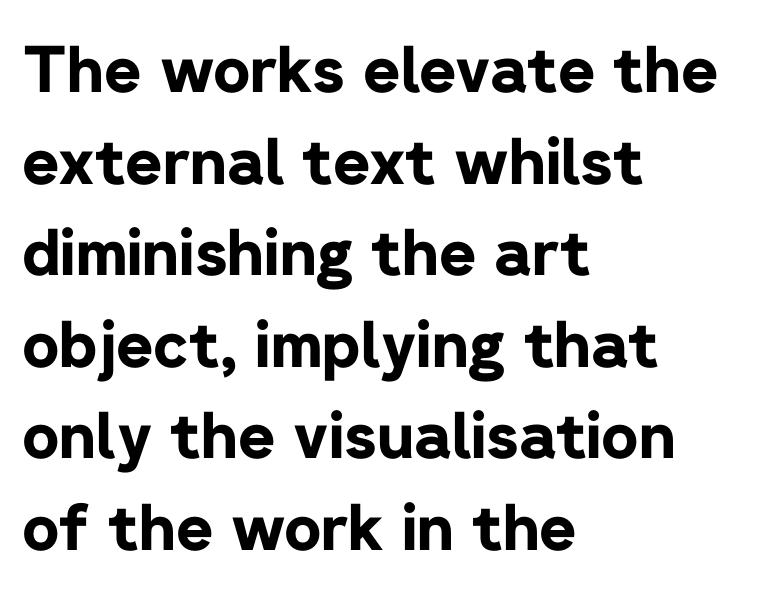
The image shows 64 px bold sans-serif type, upright; set left-aligned, normal line spacing (1.43x), normal letter spacing, not underlined; low stroke contrast and a medium x-height.
